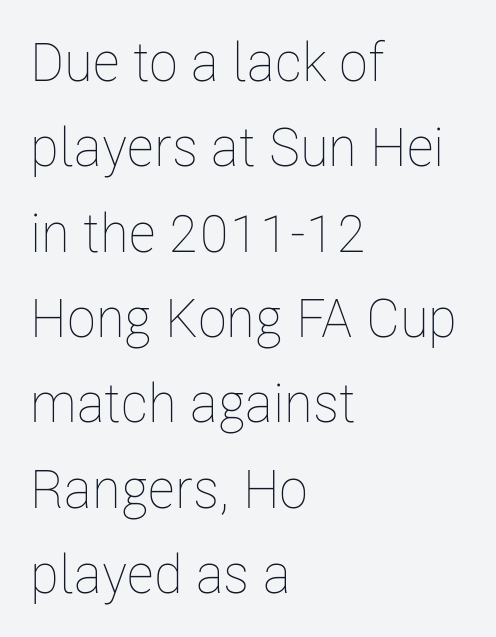
Q: Is the text bold? A: No.
Q: Is the text italic (slanted)? A: No, it is upright.
Q: Is the text underlined? A: No.
Q: How is the paragraph aligned? A: Left-aligned.
Q: Is the spacing between letters normal or unusually wide? A: Normal.
Q: Is the spacing between lines tight, normal or loose? A: Normal.
Q: Width (condensed, normal, or wide)? A: Condensed.
Q: Stroke contrast? A: Low.
Q: x-height? A: Medium.
Q: Monospaced? A: No.
